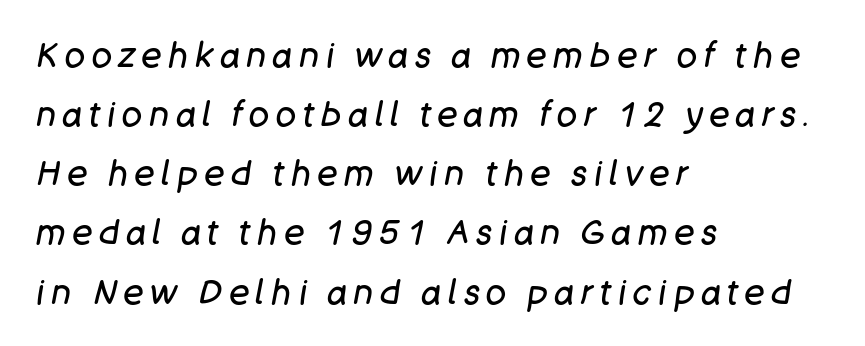
The strip under each line holds only bare page. Short and long lines alike share a common starting point at left. Inter-character spacing is expanded well beyond the font's built-in metrics. Vertical stems look standard width or narrower in stroke.
